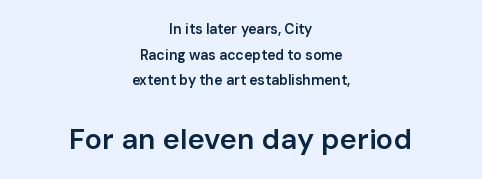
Q: Is the text bold? A: Semi-bold.
Q: Is the text italic (slanted)? A: No, it is upright.
Q: Is the typeface a serif or a sans-serif typeface? A: Sans-serif.
Q: Is the text underlined? A: No.
Q: How is the paragraph aligned? A: Centered.
Q: Is the spacing between letters normal or unusually wide? A: Normal.
Q: Which block of text is set in a larger size, the first (top) or the second (bottom)? A: The second (bottom) one.
Q: Width (condensed, normal, or wide)? A: Normal.
Q: Stroke contrast? A: Low.
Q: x-height? A: Medium.
Q: Monospaced? A: No.
